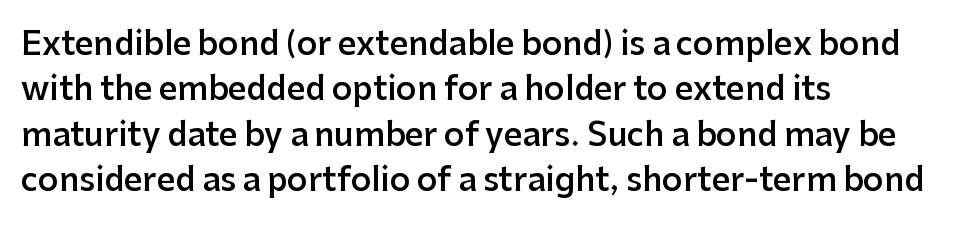
Q: Is the text bold? A: Semi-bold.
Q: Is the text italic (slanted)? A: No, it is upright.
Q: Is the typeface a serif or a sans-serif typeface? A: Sans-serif.
Q: Is the text underlined? A: No.
Q: How is the paragraph aligned? A: Left-aligned.
Q: Is the spacing between letters normal or unusually wide? A: Normal.
Q: Is the spacing between lines tight, normal or loose? A: Normal.
Q: Width (condensed, normal, or wide)? A: Normal.
Q: Stroke contrast? A: Low.
Q: x-height? A: Medium.
Q: Monospaced? A: No.
